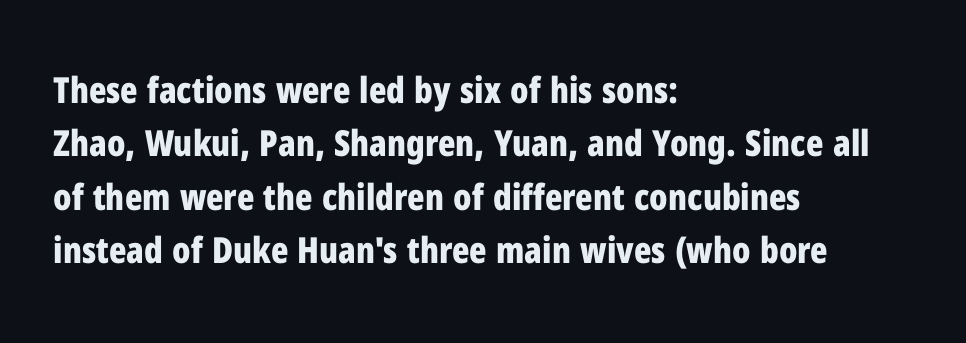
Q: Is the text bold? A: Yes.
Q: Is the text italic (slanted)? A: No, it is upright.
Q: Is the typeface a serif or a sans-serif typeface? A: Sans-serif.
Q: Is the text underlined? A: No.
Q: How is the paragraph aligned? A: Left-aligned.
Q: Is the spacing between letters normal or unusually wide? A: Normal.
Q: Is the spacing between lines tight, normal or loose? A: Normal.
Q: Width (condensed, normal, or wide)? A: Condensed.
Q: Stroke contrast? A: Low.
Q: x-height? A: Medium.
Q: Monospaced? A: No.
